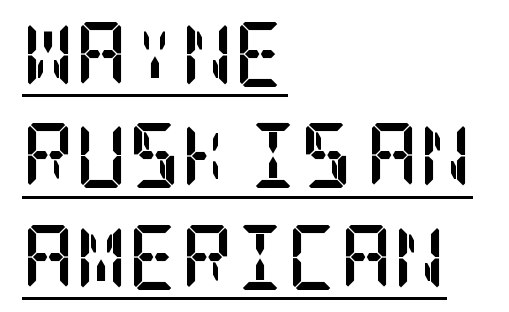
{"serif": "yes", "italic": "no", "bold": "yes", "weight": "semibold", "width": "condensed", "stroke_contrast": "low", "x_height": "large", "underline": "yes", "align": "left", "line_spacing": "normal", "line_spacing_ratio": 1.56, "letter_spacing": "normal", "letter_spacing_em": 0.0, "glyph_px": 65}
